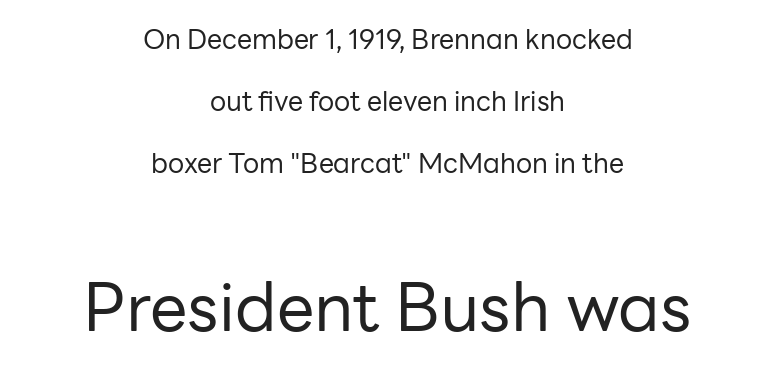
The image shows 67 px regular-weight sans-serif type, upright; set centered, loose line spacing (2.3x), normal letter spacing, not underlined; the second (bottom) block is 2.48x larger; low stroke contrast and a medium x-height.
